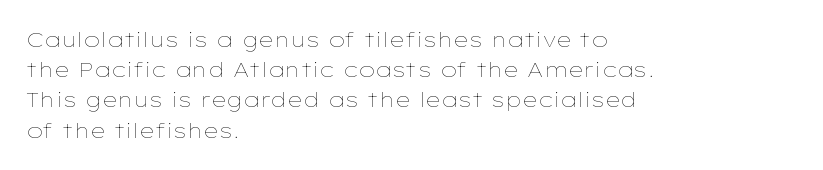
Q: Is the text bold? A: No.
Q: Is the text italic (slanted)? A: No, it is upright.
Q: Is the text underlined? A: No.
Q: How is the paragraph aligned? A: Left-aligned.
Q: Is the spacing between letters normal or unusually wide? A: Normal.
Q: Is the spacing between lines tight, normal or loose? A: Normal.
